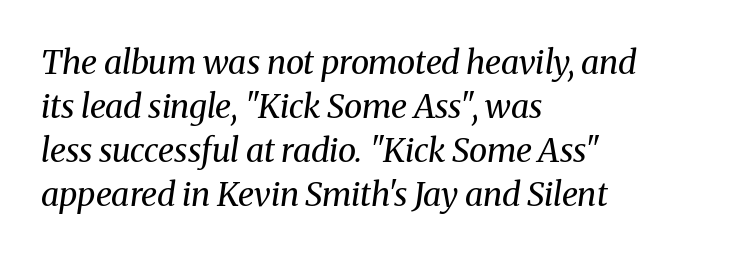
{"serif": "yes", "italic": "yes", "lean": "right", "slant_degrees": 8, "bold": "no", "weight": "regular", "width": "normal", "stroke_contrast": "medium", "x_height": "medium", "monospaced": "no", "underline": "no", "align": "left", "line_spacing": "normal", "line_spacing_ratio": 1.33, "letter_spacing": "normal", "letter_spacing_em": 0.0, "glyph_px": 33}
